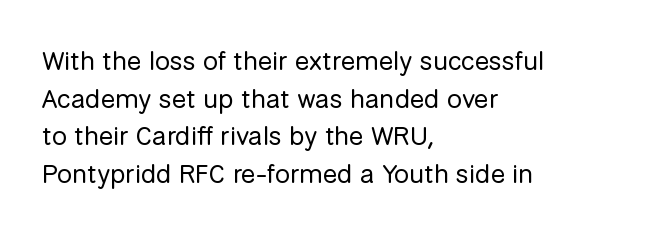
Q: Is the text bold? A: No.
Q: Is the text italic (slanted)? A: No, it is upright.
Q: Is the text underlined? A: No.
Q: How is the paragraph aligned? A: Left-aligned.
Q: Is the spacing between letters normal or unusually wide? A: Normal.
Q: Is the spacing between lines tight, normal or loose? A: Normal.
